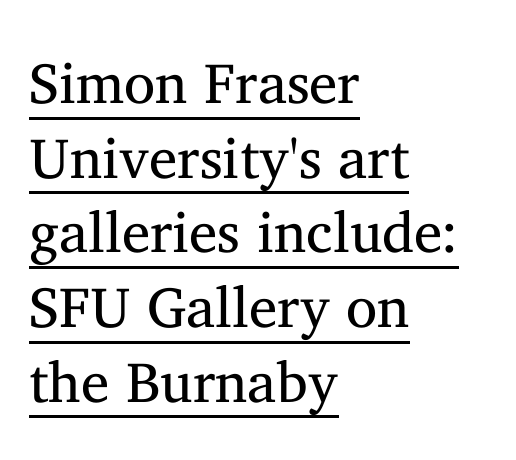
The image shows 57 px regular-weight serif type, upright; set left-aligned, normal line spacing (1.31x), normal letter spacing, underlined; medium stroke contrast and a medium x-height.
